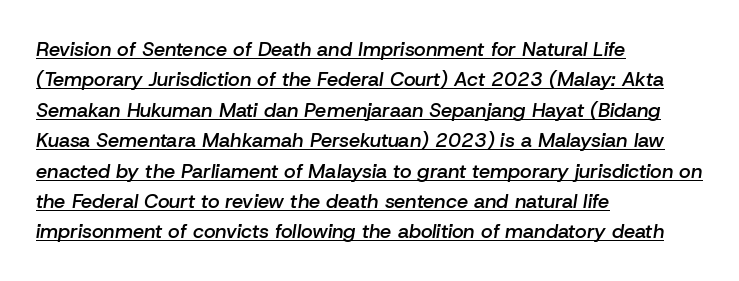
The image shows 20 px text type, italic (leaning right); set left-aligned, normal line spacing (1.52x), normal letter spacing, underlined.
